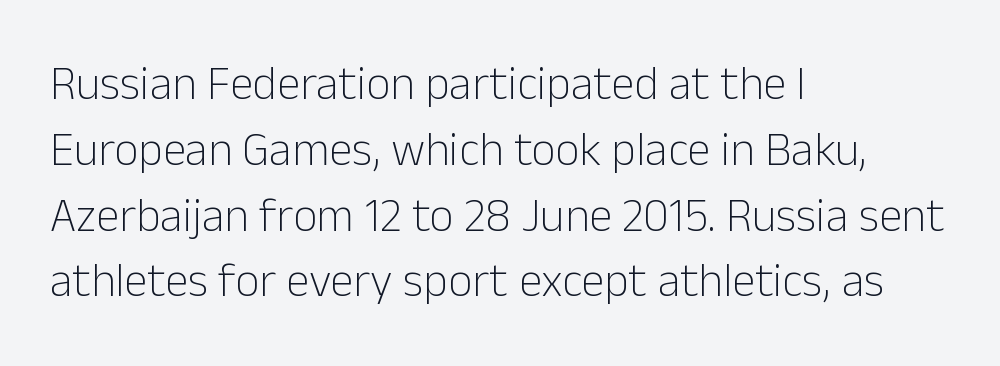
Q: Is the text bold? A: No.
Q: Is the text italic (slanted)? A: No, it is upright.
Q: Is the typeface a serif or a sans-serif typeface? A: Sans-serif.
Q: Is the text underlined? A: No.
Q: How is the paragraph aligned? A: Left-aligned.
Q: Is the spacing between letters normal or unusually wide? A: Normal.
Q: Is the spacing between lines tight, normal or loose? A: Normal.
Q: Width (condensed, normal, or wide)? A: Normal.
Q: Stroke contrast? A: Low.
Q: x-height? A: Medium.
Q: Monospaced? A: No.
